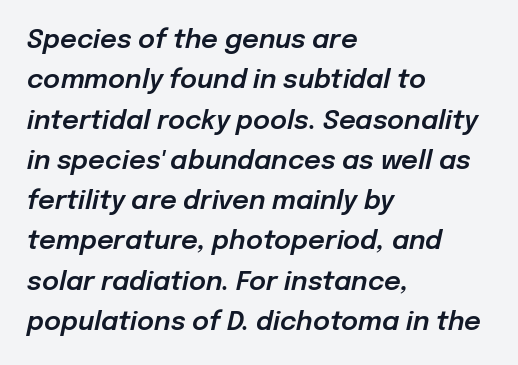
Q: Is the text italic (slanted)? A: Yes, it leans right by about 12 degrees.
Q: Is the text underlined? A: No.
Q: How is the paragraph aligned? A: Left-aligned.
Q: Is the spacing between letters normal or unusually wide? A: Normal.
Q: Is the spacing between lines tight, normal or loose? A: Normal.
